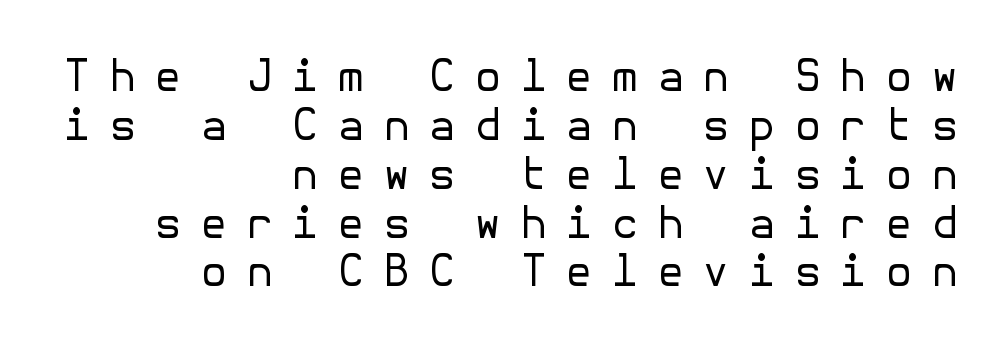
The image shows 44 px regular-weight sans-serif type, upright; set right-aligned, tight line spacing (1.11x), unusually wide letter spacing (+0.42 em), not underlined; low stroke contrast and a medium x-height.
